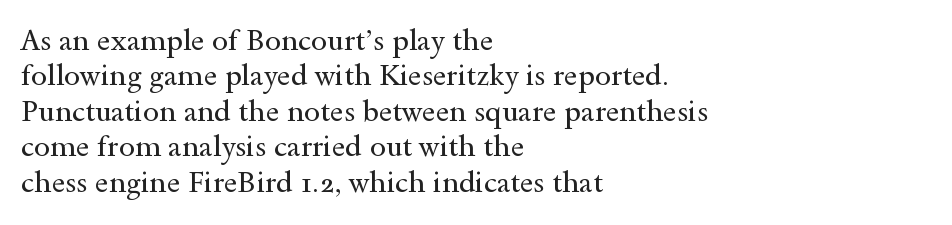
{"serif": "yes", "italic": "no", "bold": "no", "weight": "regular", "width": "wide", "x_height": "small", "monospaced": "no", "underline": "no", "align": "left", "line_spacing_ratio": 1.22, "letter_spacing": "normal", "letter_spacing_em": 0.0, "glyph_px": 29}
